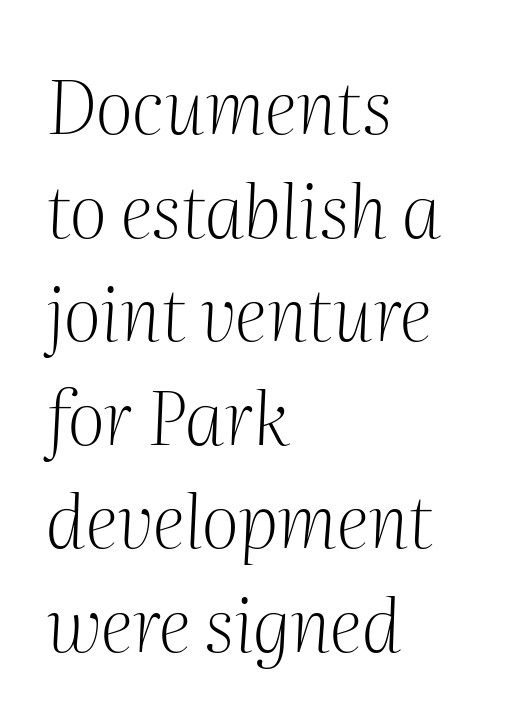
Q: Is the text bold? A: No.
Q: Is the text italic (slanted)? A: Yes, it leans right by about 2 degrees.
Q: Is the typeface a serif or a sans-serif typeface? A: Serif.
Q: Is the text underlined? A: No.
Q: How is the paragraph aligned? A: Left-aligned.
Q: Is the spacing between letters normal or unusually wide? A: Normal.
Q: Is the spacing between lines tight, normal or loose? A: Normal.
Q: Width (condensed, normal, or wide)? A: Normal.
Q: Stroke contrast? A: Medium.
Q: x-height? A: Medium.
Q: Monospaced? A: No.
